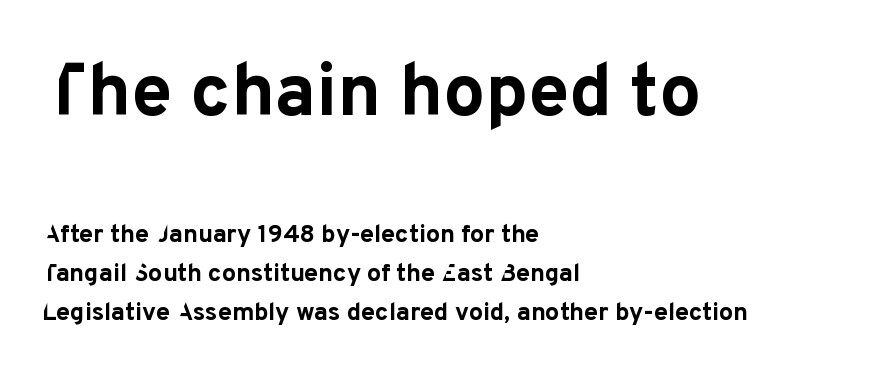
The passage shown begins with its larger block and ends with its smaller one. Rows of type keep a routine distance in the vertical direction. Typeset ragged right — the left edge is the straight one. The strip under each line holds only bare page. Looks like regular typesetting: each glyph gets only the width it needs. The type family on display is of the sans-serif kind.
